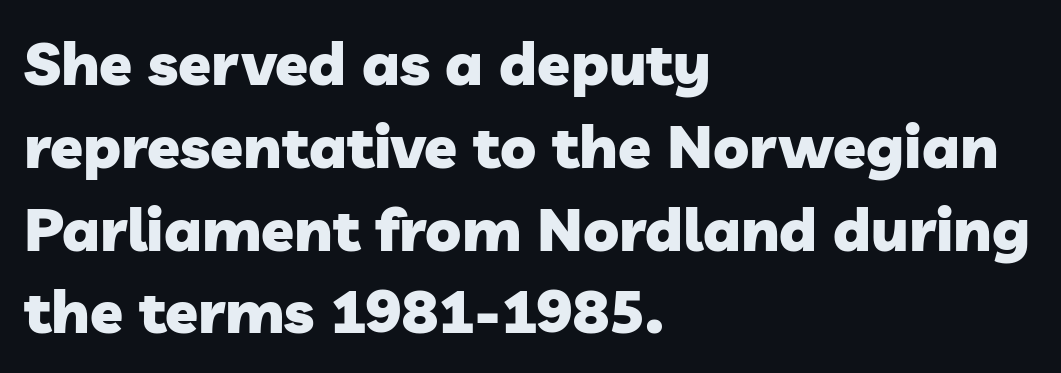
Here the designer chose a conventional face with non-uniform glyph widths. Each letter's strokes conclude bluntly, with no projecting serifs. These lines carry a lot of weight — the face is fully bold. The letters sit at their default tracking, neither squeezed nor spread.
